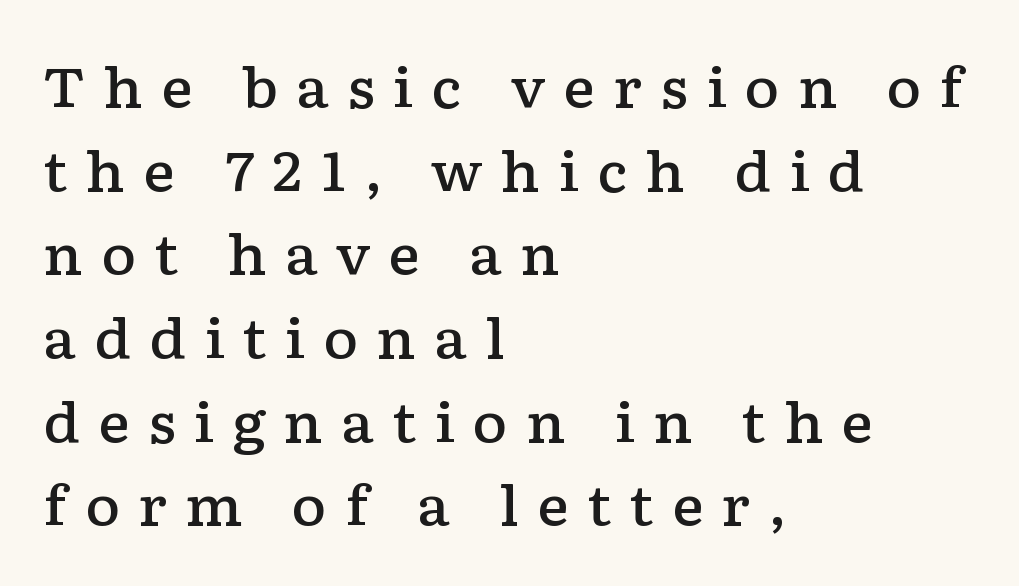
{"serif": "yes", "italic": "no", "bold": "semi", "weight": "semibold", "width": "wide", "stroke_contrast": "low", "x_height": "medium", "monospaced": "no", "underline": "no", "align": "left", "line_spacing": "normal", "line_spacing_ratio": 1.55, "letter_spacing": "wide", "letter_spacing_em": 0.33, "glyph_px": 54}
